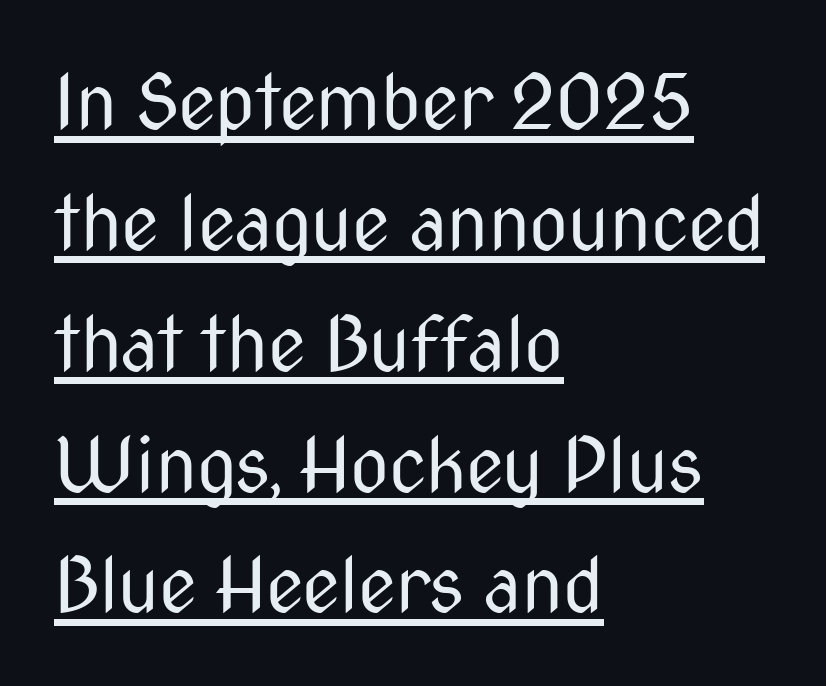
Q: Is the text bold? A: No.
Q: Is the text italic (slanted)? A: No, it is upright.
Q: Is the typeface a serif or a sans-serif typeface? A: Sans-serif.
Q: Is the text underlined? A: Yes.
Q: How is the paragraph aligned? A: Left-aligned.
Q: Is the spacing between letters normal or unusually wide? A: Normal.
Q: Is the spacing between lines tight, normal or loose? A: Normal.
Q: Width (condensed, normal, or wide)? A: Condensed.
Q: Stroke contrast? A: Medium.
Q: x-height? A: Medium.
Q: Monospaced? A: No.
